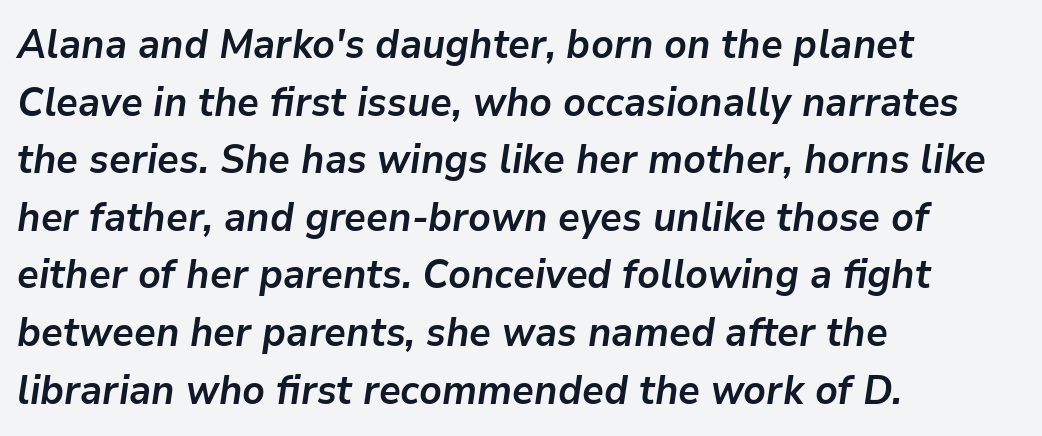
Q: Is the text bold? A: Yes.
Q: Is the text italic (slanted)? A: Yes, it leans right by about 9 degrees.
Q: Is the text underlined? A: No.
Q: How is the paragraph aligned? A: Left-aligned.
Q: Is the spacing between letters normal or unusually wide? A: Normal.
Q: Is the spacing between lines tight, normal or loose? A: Normal.
Q: Width (condensed, normal, or wide)? A: Normal.
Q: Stroke contrast? A: Low.
Q: x-height? A: Medium.
Q: Monospaced? A: No.
